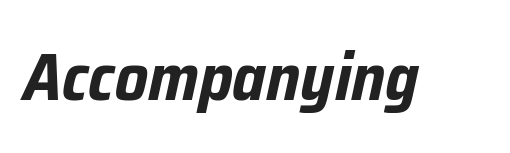
The image shows 67 px bold, condensed type, italic (leaning right); set normal letter spacing, not underlined; low stroke contrast and a medium x-height.
